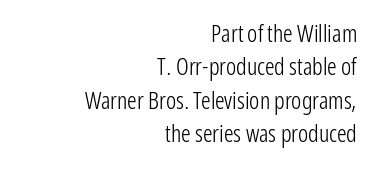
The image shows 24 px text type, upright; set right-aligned, normal line spacing (1.39x), normal letter spacing, not underlined.
